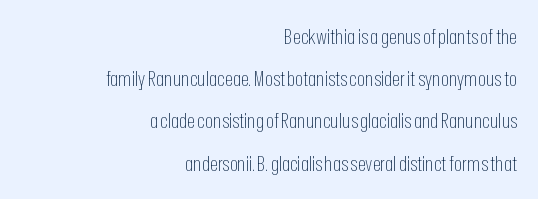
Notice the wide empty band between every row — that's loose leading. Notice how the stems are strictly vertical — no italics here. Nothing unusual about the tracking: characters are spaced as the font intends. Weight: in the light-to-regular range. Honestly, there is no underline to notice here at all. Layout note: lines flush right.
